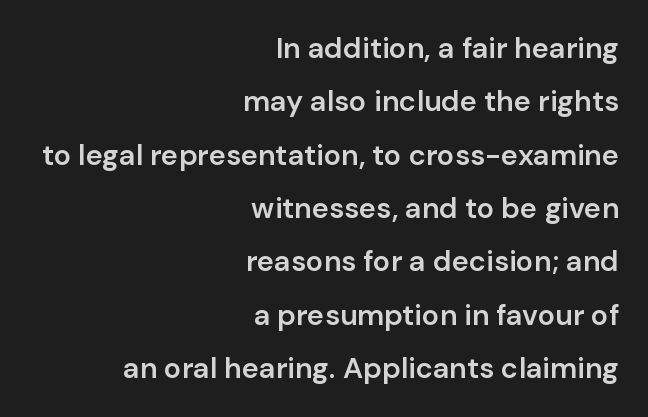
{"serif": "no", "italic": "no", "bold": "semi", "weight": "semibold", "width": "normal", "stroke_contrast": "low", "x_height": "medium", "monospaced": "no", "underline": "no", "align": "right", "line_spacing_ratio": 1.84, "letter_spacing": "normal", "letter_spacing_em": 0.0, "glyph_px": 29}
